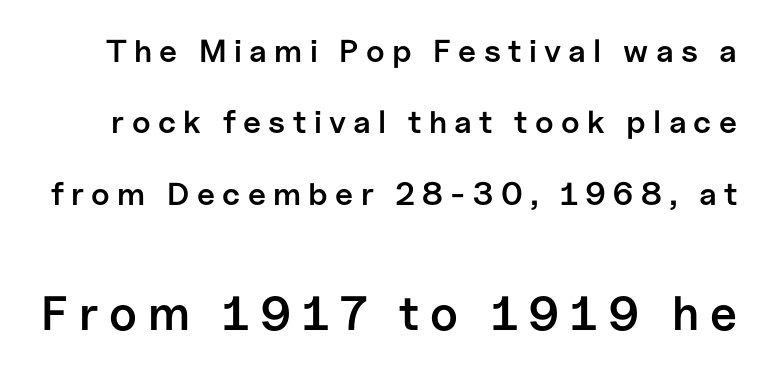
Rule under the text: the space is simply empty. Stems and bowls a touch heavier than normal — semibold. Spacing verdict: proportional, widths tailored to each character. Vertical strokes here are truly vertical.
